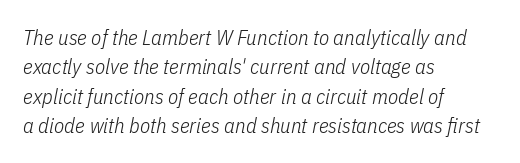
{"italic": "yes", "lean": "right", "slant_degrees": 11, "bold": "no", "underline": "no", "align": "left", "line_spacing": "normal", "line_spacing_ratio": 1.4, "letter_spacing": "normal", "letter_spacing_em": 0.0, "glyph_px": 21}
